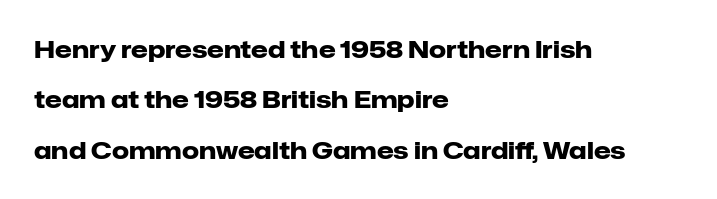
This rendering leaves character spacing at its baseline value. Airy leading. On the weight axis this lands at bold, roughly 700. Typeset ragged right — the left edge is the straight one. The lettering stays uniformly vertical, giving the passage a roman look.
